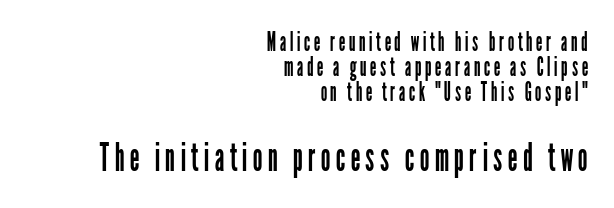
The image shows 39 px regular-weight, condensed sans-serif type, upright; set right-aligned, tight line spacing (0.97x), not underlined; the second (bottom) block is 1.5x larger; low stroke contrast and a medium x-height.
